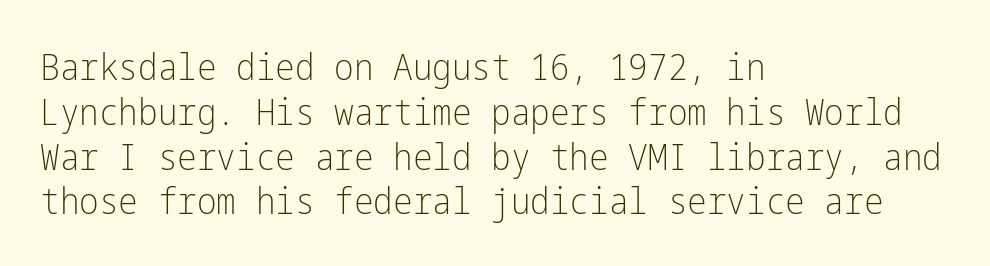
This is sans-serif lettering, the kind often seen on screens and signage. All the whitespace from short lines collects on the right. When letters stand straight like this, we call the style roman or upright. The weight would be labelled regular, book, light, or lighter still.
